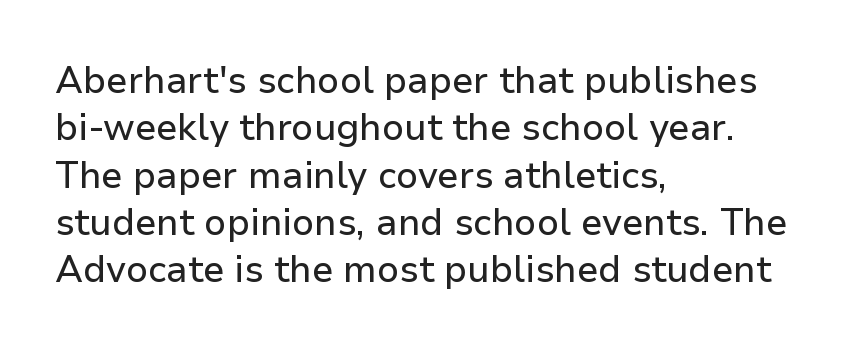
Q: Is the text italic (slanted)? A: No, it is upright.
Q: Is the typeface a serif or a sans-serif typeface? A: Sans-serif.
Q: Is the text underlined? A: No.
Q: How is the paragraph aligned? A: Left-aligned.
Q: Is the spacing between letters normal or unusually wide? A: Normal.
Q: Is the spacing between lines tight, normal or loose? A: Normal.
Q: Width (condensed, normal, or wide)? A: Normal.
Q: Stroke contrast? A: Low.
Q: x-height? A: Medium.
Q: Monospaced? A: No.
